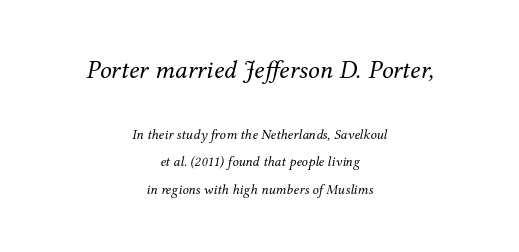
{"italic": "yes", "lean": "right", "slant_degrees": 12, "bold": "no", "underline": "no", "align": "center", "line_spacing": "loose", "line_spacing_ratio": 1.96, "letter_spacing": "normal", "letter_spacing_em": 0.0, "larger_block": "first", "size_ratio": 1.86, "glyph_px": 26}
